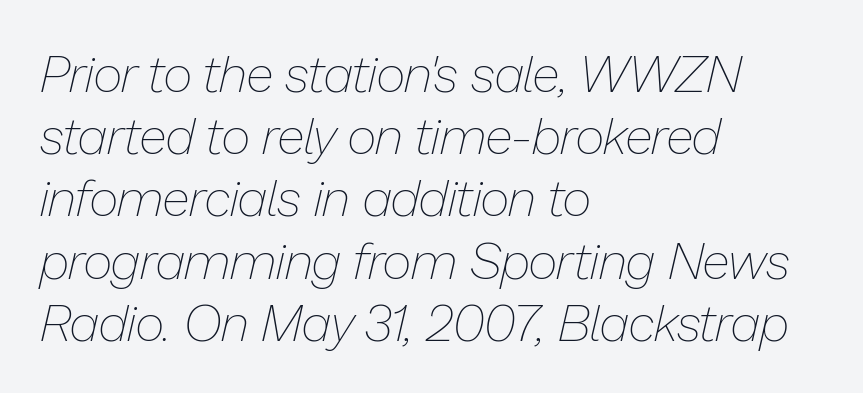
The image shows 51 px thin type, italic (leaning right); set left-aligned, line spacing 1.22x, normal letter spacing, not underlined; low stroke contrast and a medium x-height.
